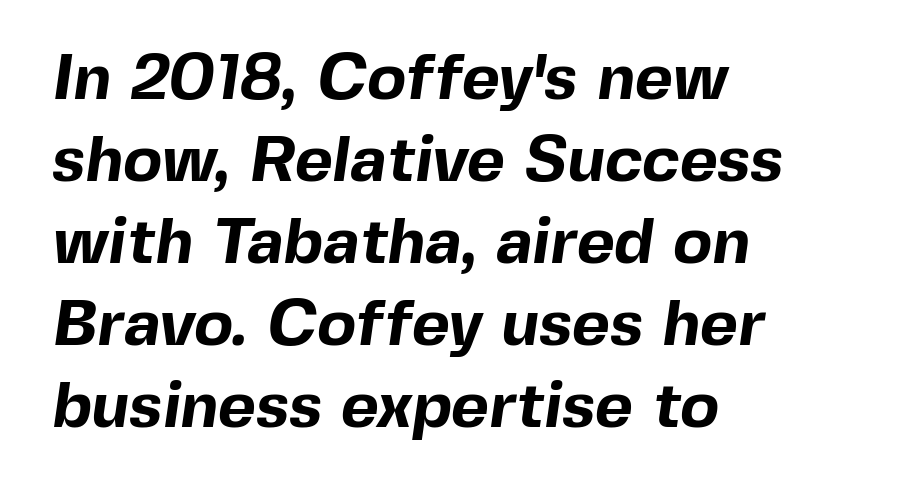
{"serif": "no", "bold": "yes", "weight": "bold", "width": "normal", "x_height": "medium", "monospaced": "no", "underline": "no", "align": "left", "line_spacing": "normal", "line_spacing_ratio": 1.26, "letter_spacing": "normal", "letter_spacing_em": 0.0, "glyph_px": 65}
